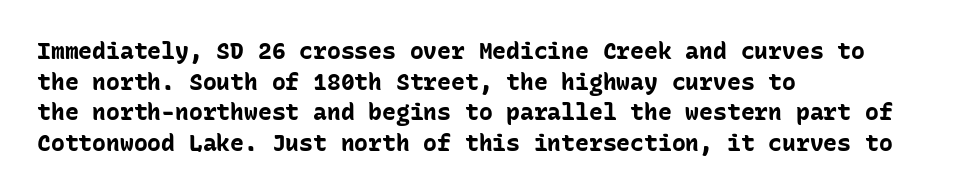
Nobody touched the tracking dial on this one. Heft: maximum for text — a bold. The rendering anchors every line to the left-hand side. The line-height multiplier appears to be the usual default.
